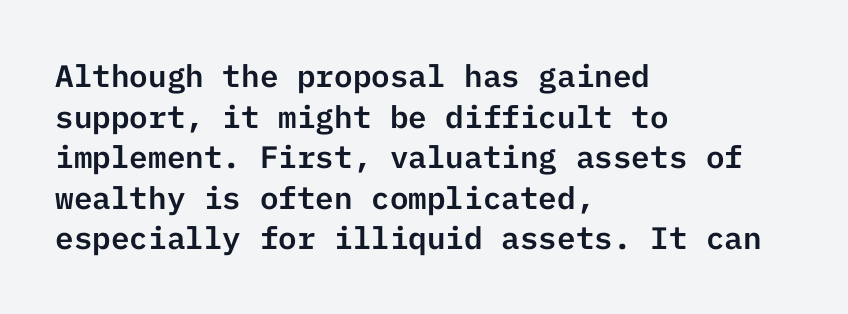
What's the leading like? Ordinary, nothing unusual. The font's upright variant was chosen for this text. These lines keep a tight, regular rhythm from letter to letter. These lines stack with their left ends in a neat column.
